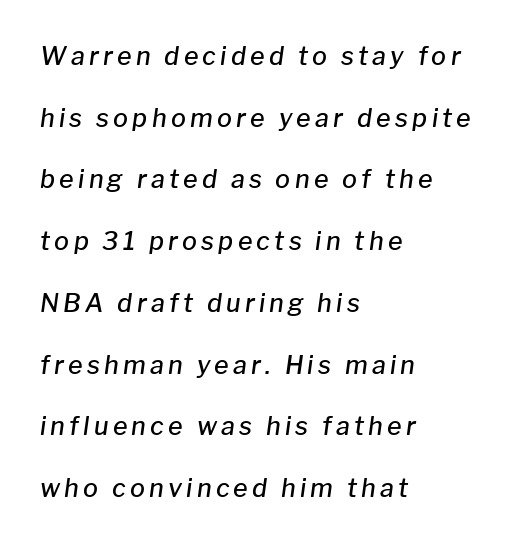
The passage shown stacks its lines with a broad gap. These lines are set flush left with a ragged right edge. It's the slanting kind of type. Does the weight exceed regular? Yes, but only to semibold. Just letters on the line, the space beneath them empty.
